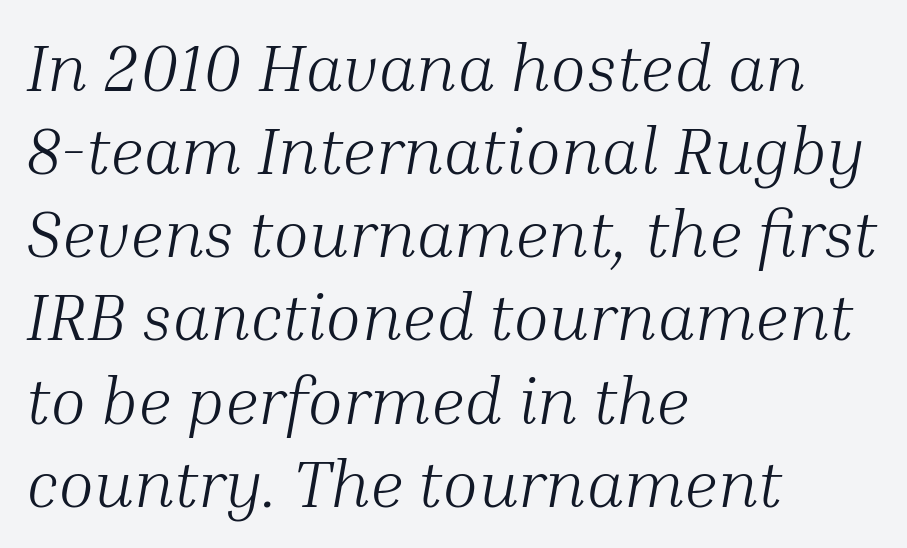
The image shows 66 px light serif type, italic (leaning right); set left-aligned, normal line spacing (1.26x), normal letter spacing, not underlined; medium stroke contrast and a medium x-height.
